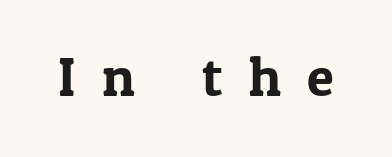
{"serif": "yes", "italic": "no", "width": "normal", "stroke_contrast": "low", "x_height": "medium", "monospaced": "no", "underline": "no", "letter_spacing": "wide", "letter_spacing_em": 0.48, "glyph_px": 55}
